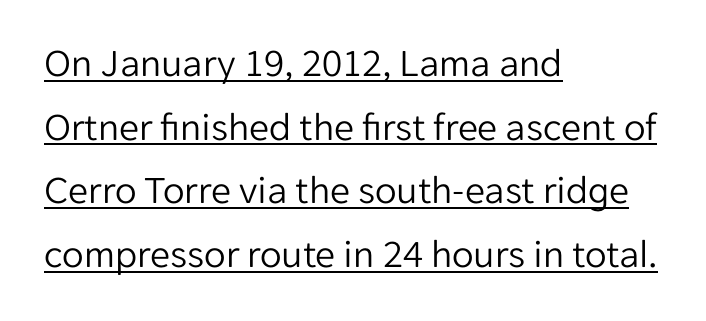
Q: Is the text bold? A: No.
Q: Is the text italic (slanted)? A: No, it is upright.
Q: Is the typeface a serif or a sans-serif typeface? A: Sans-serif.
Q: Is the text underlined? A: Yes.
Q: How is the paragraph aligned? A: Left-aligned.
Q: Is the spacing between letters normal or unusually wide? A: Normal.
Q: Is the spacing between lines tight, normal or loose? A: Normal.
Q: Width (condensed, normal, or wide)? A: Normal.
Q: Stroke contrast? A: Low.
Q: x-height? A: Medium.
Q: Monospaced? A: No.
